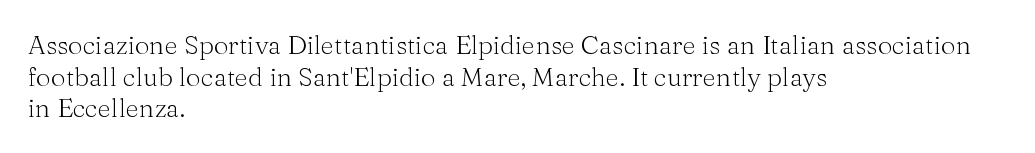
Q: Is the text bold? A: No.
Q: Is the text italic (slanted)? A: No, it is upright.
Q: Is the text underlined? A: No.
Q: How is the paragraph aligned? A: Left-aligned.
Q: Is the spacing between letters normal or unusually wide? A: Normal.
